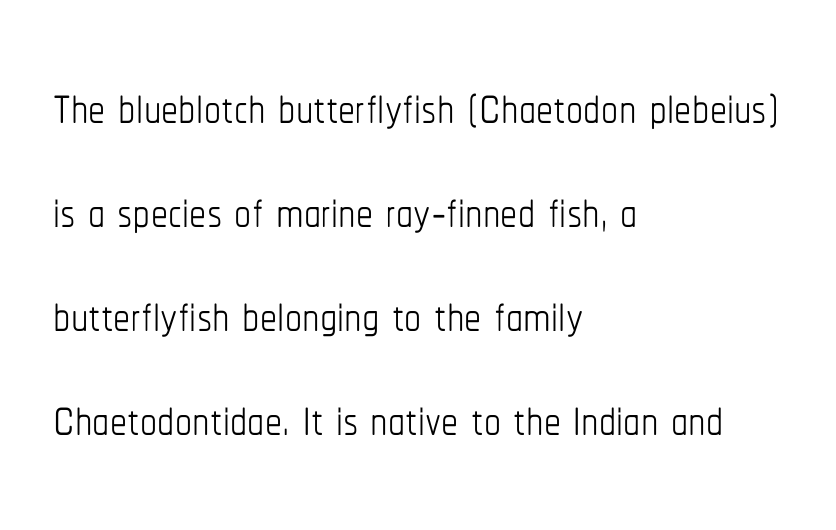
{"italic": "no", "bold": "no", "weight": "thin", "width": "condensed", "stroke_contrast": "low", "x_height": "medium", "monospaced": "no", "underline": "no", "align": "left", "line_spacing": "normal", "line_spacing_ratio": 1.53, "letter_spacing": "normal", "letter_spacing_em": 0.0, "glyph_px": 68}
